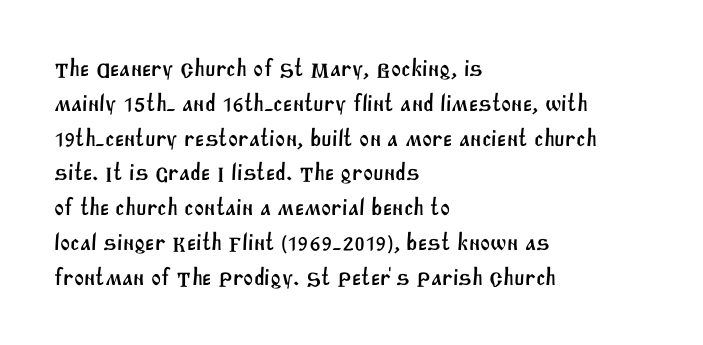
{"underline": "no", "align": "left", "line_spacing": "normal", "line_spacing_ratio": 1.45, "letter_spacing": "normal", "letter_spacing_em": 0.0, "glyph_px": 24}
